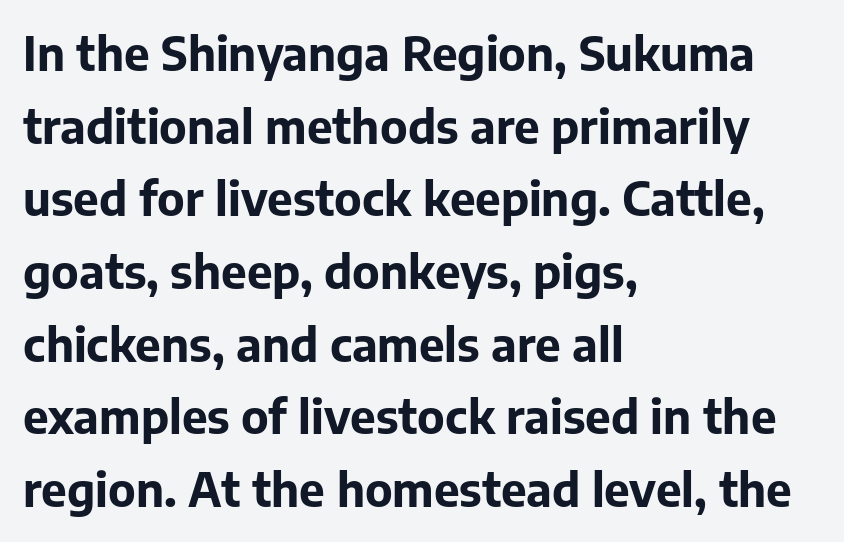
Character widths vary here, with narrow letters taking less room than wide ones. Letterform terminals end flat and unadorned throughout the passage. This sample uses plain, unmodified letter spacing. The passage shown is emphatically bold.
